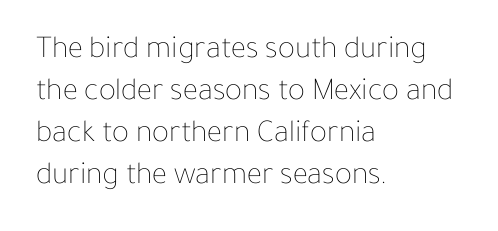
Q: Is the text bold? A: No.
Q: Is the text italic (slanted)? A: No, it is upright.
Q: Is the text underlined? A: No.
Q: How is the paragraph aligned? A: Left-aligned.
Q: Is the spacing between letters normal or unusually wide? A: Normal.
Q: Is the spacing between lines tight, normal or loose? A: Normal.
Q: Width (condensed, normal, or wide)? A: Normal.
Q: Stroke contrast? A: Low.
Q: x-height? A: Medium.
Q: Monospaced? A: No.
